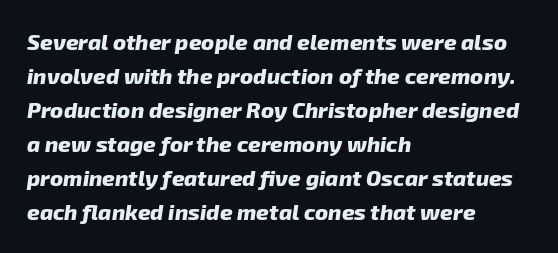
{"bold": "yes", "underline": "no", "align": "left", "line_spacing": "normal", "line_spacing_ratio": 1.55, "letter_spacing": "normal", "letter_spacing_em": 0.0, "glyph_px": 22}
